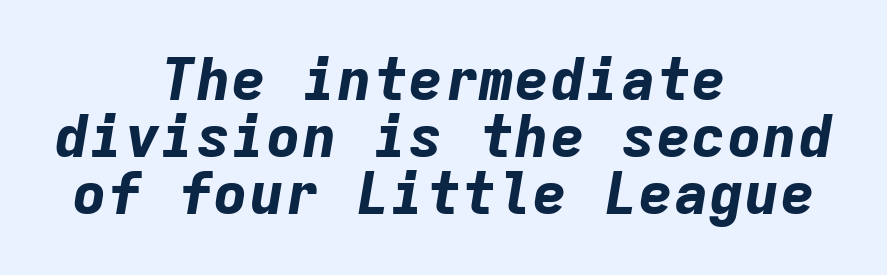
{"italic": "yes", "lean": "right", "slant_degrees": 9, "bold": "yes", "weight": "bold", "width": "normal", "stroke_contrast": "low", "x_height": "medium", "monospaced": "yes", "underline": "no", "align": "center", "line_spacing": "tight", "line_spacing_ratio": 0.97, "letter_spacing": "normal", "letter_spacing_em": 0.0, "glyph_px": 59}
